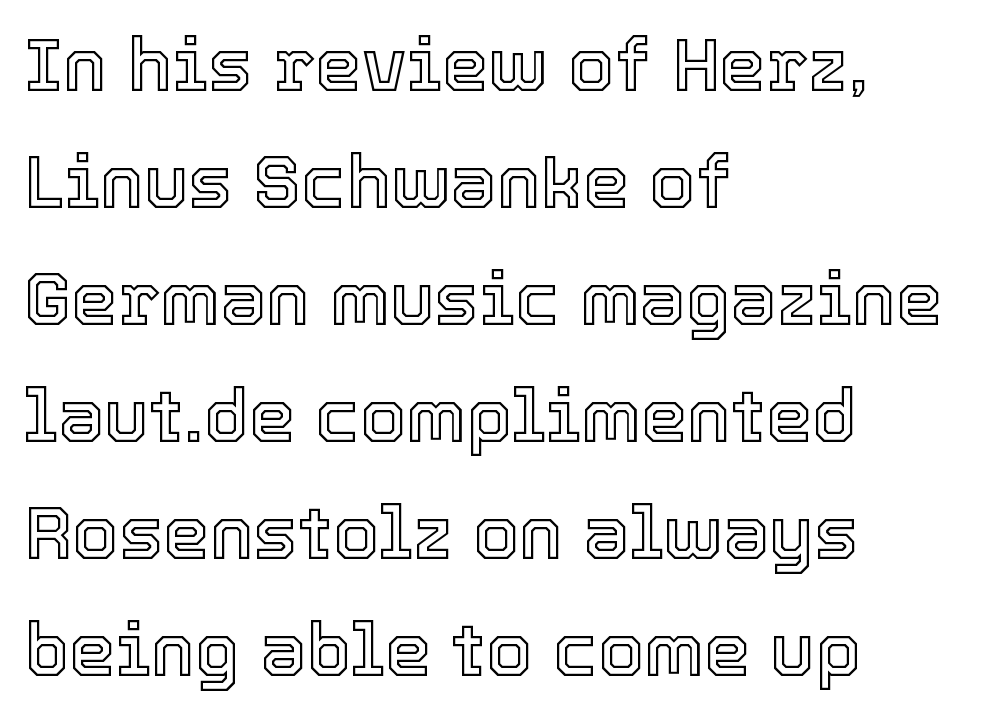
The image shows 74 px text type, upright; set left-aligned, normal line spacing (1.58x), normal letter spacing, not underlined; a medium x-height.
